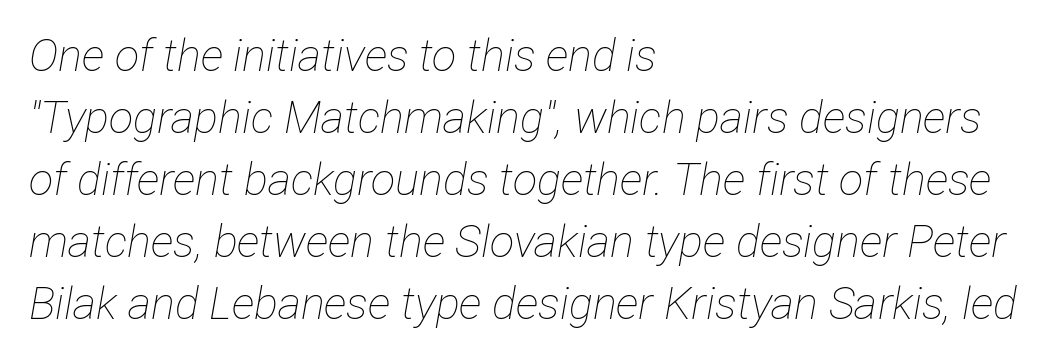
A clean baseline with only descenders dipping below it. Tracking value appears to be zero — textbook default spacing. The letters look calm and open, with moderate or lighter stems. Style check: oblique.
